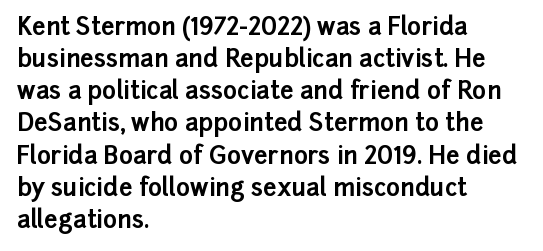
Heavy-handed strokes throughout: this text is bold. Ordinary non-slanted type is in use. The text block is weighted toward the left margin, trailing off unevenly rightward. Students, observe: this is what conventionally led text looks like. Students, note that the glyphs here touch the page at normal intervals. The words here are not underlined.
